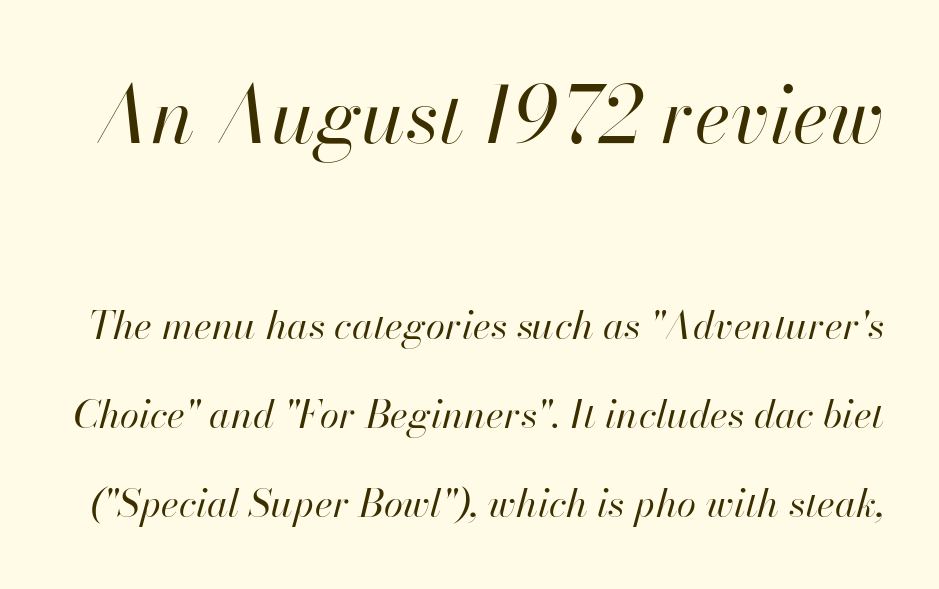
{"italic": "yes", "lean": "right", "slant_degrees": 13, "bold": "no", "weight": "regular", "width": "normal", "stroke_contrast": "high", "x_height": "small", "monospaced": "no", "underline": "no", "line_spacing": "loose", "line_spacing_ratio": 2.28, "letter_spacing": "normal", "letter_spacing_em": 0.0, "larger_block": "first", "size_ratio": 2.0, "glyph_px": 78}
